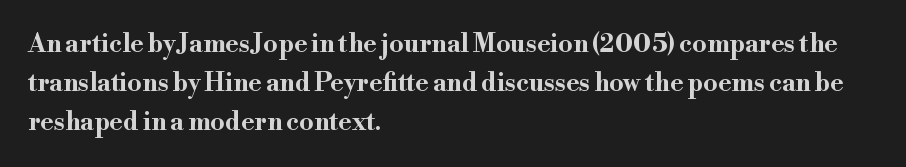
The image shows 25 px bold type, upright; set left-aligned, normal line spacing (1.56x), normal letter spacing, not underlined.
